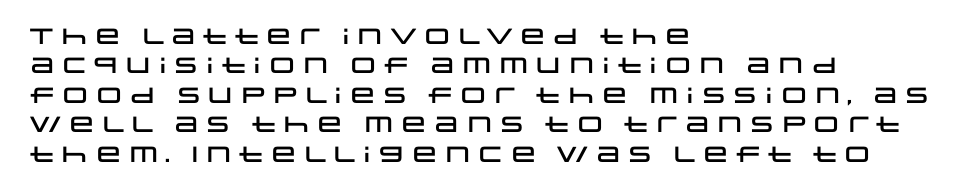
{"italic": "no", "underline": "no", "align": "left", "line_spacing": "normal", "line_spacing_ratio": 1.34, "letter_spacing": "normal", "letter_spacing_em": 0.0, "glyph_px": 22}
